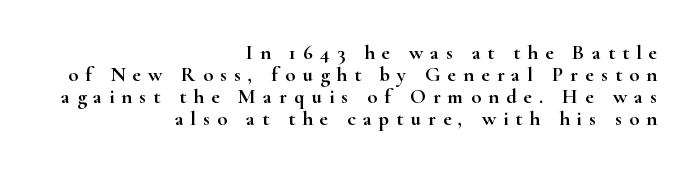
The leading is snug, giving the passage a crowded texture. The letters stand straight up with perfectly vertical stems. The rendering inserts visible extra space after every character. The strip under each line holds only bare page.
